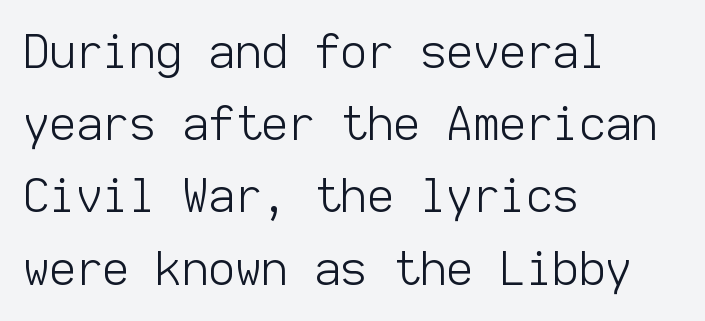
Q: Is the text bold? A: No.
Q: Is the text italic (slanted)? A: No, it is upright.
Q: Is the typeface a serif or a sans-serif typeface? A: Sans-serif.
Q: Is the text underlined? A: No.
Q: How is the paragraph aligned? A: Left-aligned.
Q: Is the spacing between letters normal or unusually wide? A: Normal.
Q: Is the spacing between lines tight, normal or loose? A: Normal.
Q: Width (condensed, normal, or wide)? A: Normal.
Q: Stroke contrast? A: Low.
Q: x-height? A: Medium.
Q: Monospaced? A: Yes.
